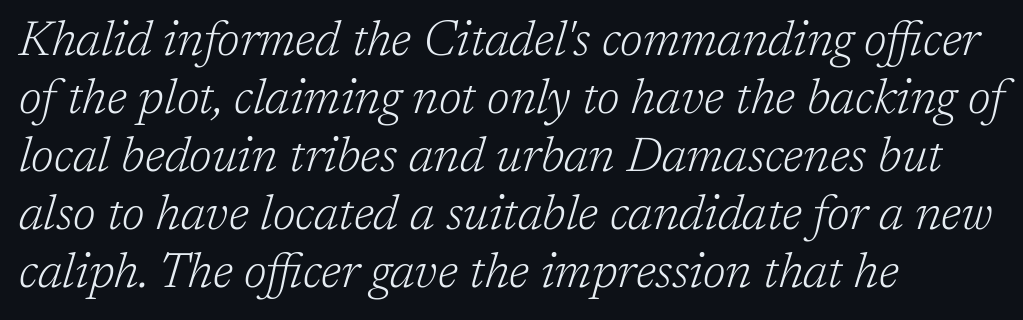
{"serif": "yes", "italic": "yes", "lean": "right", "slant_degrees": 17, "bold": "no", "weight": "light", "width": "normal", "stroke_contrast": "low", "x_height": "medium", "monospaced": "no", "underline": "no", "align": "left", "line_spacing_ratio": 1.21, "letter_spacing": "normal", "letter_spacing_em": 0.0, "glyph_px": 48}
